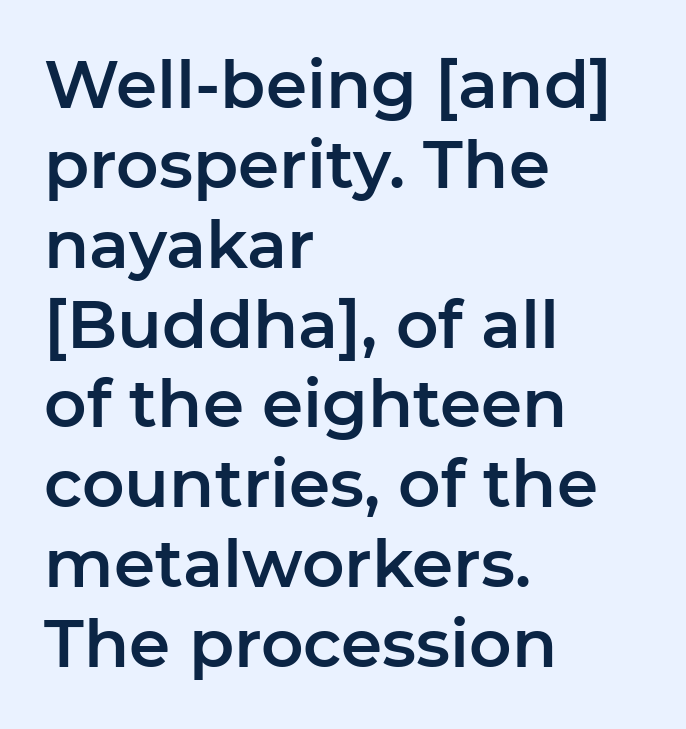
Q: Is the text italic (slanted)? A: No, it is upright.
Q: Is the typeface a serif or a sans-serif typeface? A: Sans-serif.
Q: Is the text underlined? A: No.
Q: How is the paragraph aligned? A: Left-aligned.
Q: Is the spacing between letters normal or unusually wide? A: Normal.
Q: Width (condensed, normal, or wide)? A: Normal.
Q: Stroke contrast? A: Low.
Q: x-height? A: Medium.
Q: Monospaced? A: No.
